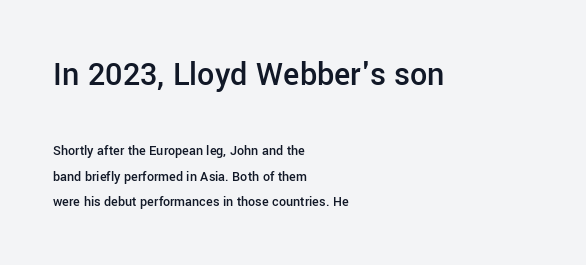
Q: Is the text bold? A: Semi-bold.
Q: Is the text italic (slanted)? A: No, it is upright.
Q: Is the typeface a serif or a sans-serif typeface? A: Sans-serif.
Q: Is the text underlined? A: No.
Q: How is the paragraph aligned? A: Left-aligned.
Q: Is the spacing between letters normal or unusually wide? A: Normal.
Q: Which block of text is set in a larger size, the first (top) or the second (bottom)? A: The first (top) one.
Q: Width (condensed, normal, or wide)? A: Normal.
Q: Stroke contrast? A: Low.
Q: x-height? A: Medium.
Q: Monospaced? A: No.
